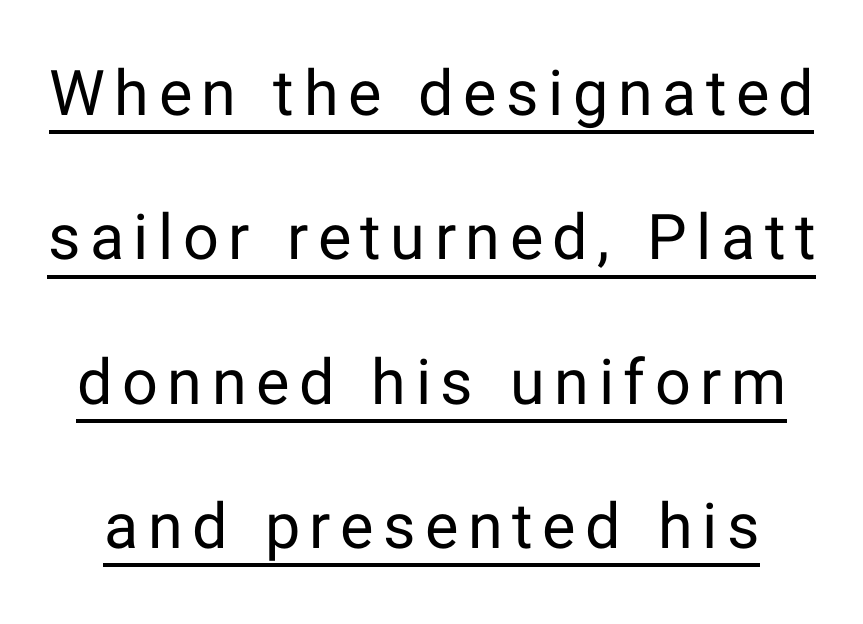
Q: Is the text bold? A: No.
Q: Is the text italic (slanted)? A: No, it is upright.
Q: Is the typeface a serif or a sans-serif typeface? A: Sans-serif.
Q: Is the text underlined? A: Yes.
Q: Is the spacing between lines tight, normal or loose? A: Loose.
Q: Width (condensed, normal, or wide)? A: Normal.
Q: Stroke contrast? A: Low.
Q: x-height? A: Medium.
Q: Monospaced? A: No.
